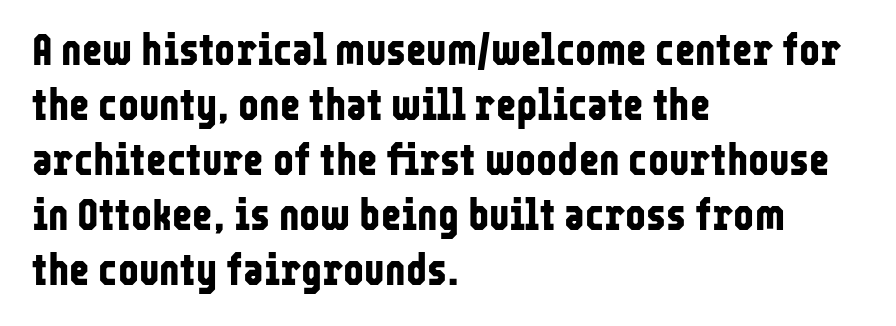
{"serif": "no", "italic": "no", "bold": "yes", "weight": "bold", "width": "condensed", "stroke_contrast": "low", "x_height": "medium", "monospaced": "no", "underline": "no", "align": "left", "line_spacing": "normal", "line_spacing_ratio": 1.25, "letter_spacing": "normal", "letter_spacing_em": 0.0, "glyph_px": 44}
